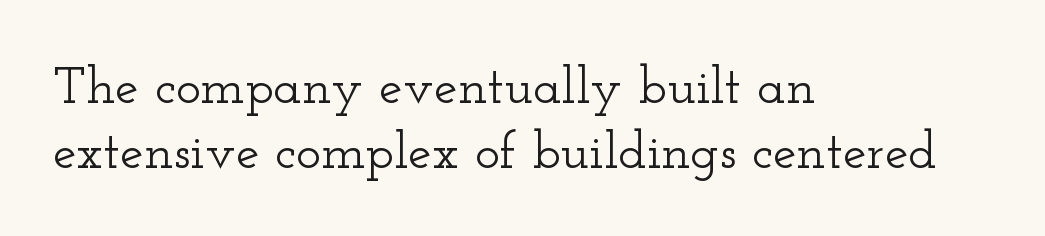
The passage shown is typeset with a serif family. Check the space under the baseline: it is left empty. When letters stand straight like this, we call the style roman or upright. Characters follow at the spacing the type designer built in.
